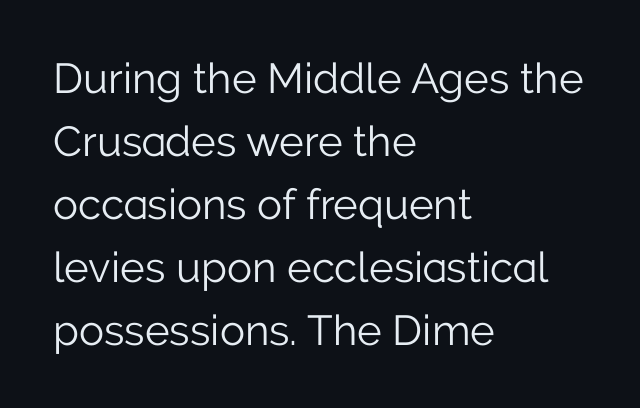
{"serif": "no", "italic": "no", "bold": "no", "weight": "light", "width": "normal", "stroke_contrast": "low", "x_height": "medium", "monospaced": "no", "underline": "no", "align": "left", "line_spacing": "normal", "line_spacing_ratio": 1.5, "letter_spacing": "normal", "letter_spacing_em": 0.0, "glyph_px": 42}
